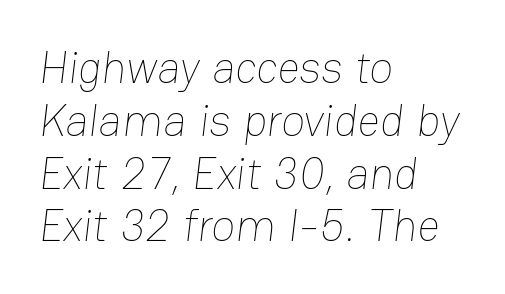
Horizontal alignment here is leftward, the default for most running prose. Characters follow at the spacing the type designer built in. The face looks like a standard text weight, possibly lighter. Underlining? Definitely not there. You could not count columns in this text — the font is proportionally spaced.
